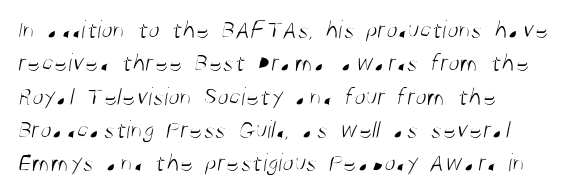
The image shows 26 px text type; set left-aligned, normal line spacing (1.28x), normal letter spacing, not underlined.
